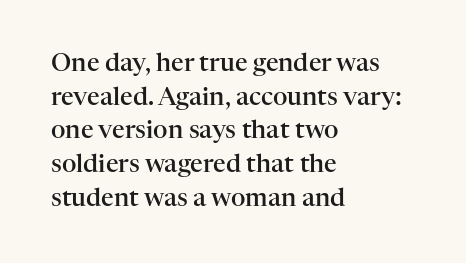
The image shows 25 px text type, upright; set left-aligned, normal line spacing (1.35x), normal letter spacing, not underlined.
